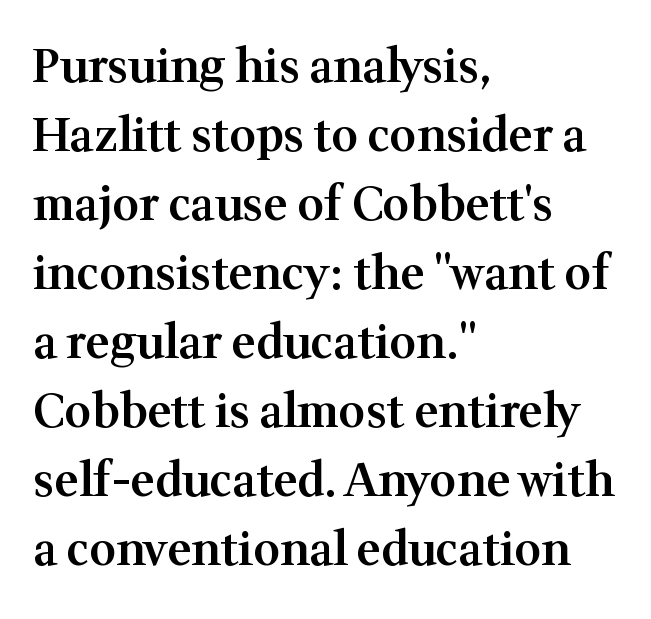
Q: Is the text bold? A: Semi-bold.
Q: Is the text italic (slanted)? A: No, it is upright.
Q: Is the typeface a serif or a sans-serif typeface? A: Serif.
Q: Is the text underlined? A: No.
Q: How is the paragraph aligned? A: Left-aligned.
Q: Is the spacing between letters normal or unusually wide? A: Normal.
Q: Is the spacing between lines tight, normal or loose? A: Normal.
Q: Width (condensed, normal, or wide)? A: Normal.
Q: Stroke contrast? A: Medium.
Q: x-height? A: Medium.
Q: Monospaced? A: No.
